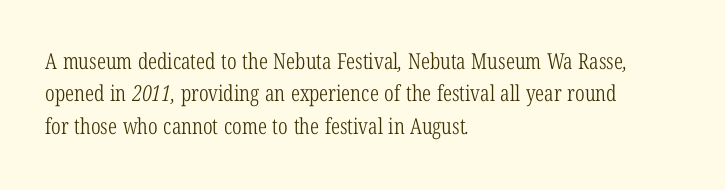
{"bold": "no", "underline": "no", "align": "left", "line_spacing": "normal", "line_spacing_ratio": 1.47, "letter_spacing": "normal", "letter_spacing_em": 0.0, "glyph_px": 22}
